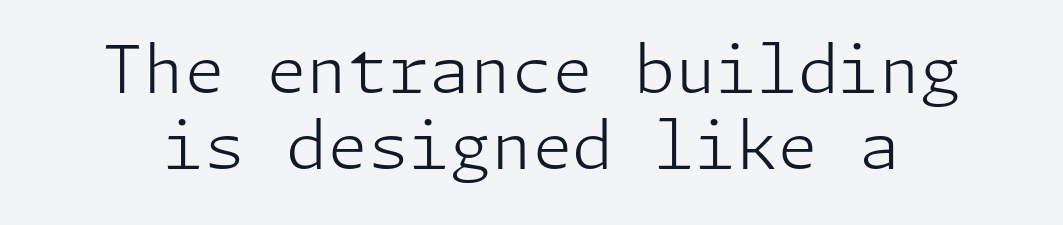
Does extra space separate the letters? No, they use regular spacing. Vertical stems look standard width or narrower in stroke. What's the leading like? Squeezed, with rows nearly overlapping. Unmarked baselines from the first word to the last. The axis of the letterforms is exactly vertical.
